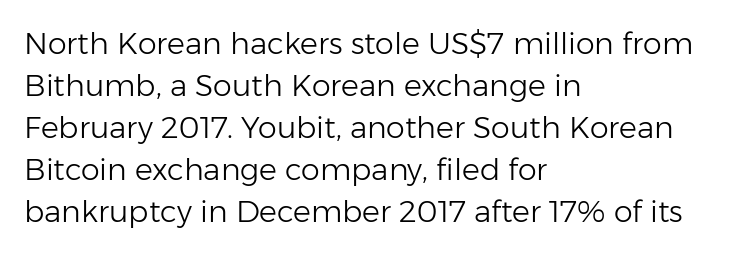
Q: Is the text bold? A: No.
Q: Is the text italic (slanted)? A: No, it is upright.
Q: Is the typeface a serif or a sans-serif typeface? A: Sans-serif.
Q: Is the text underlined? A: No.
Q: How is the paragraph aligned? A: Left-aligned.
Q: Is the spacing between letters normal or unusually wide? A: Normal.
Q: Is the spacing between lines tight, normal or loose? A: Normal.
Q: Width (condensed, normal, or wide)? A: Normal.
Q: Stroke contrast? A: Low.
Q: x-height? A: Medium.
Q: Monospaced? A: No.
